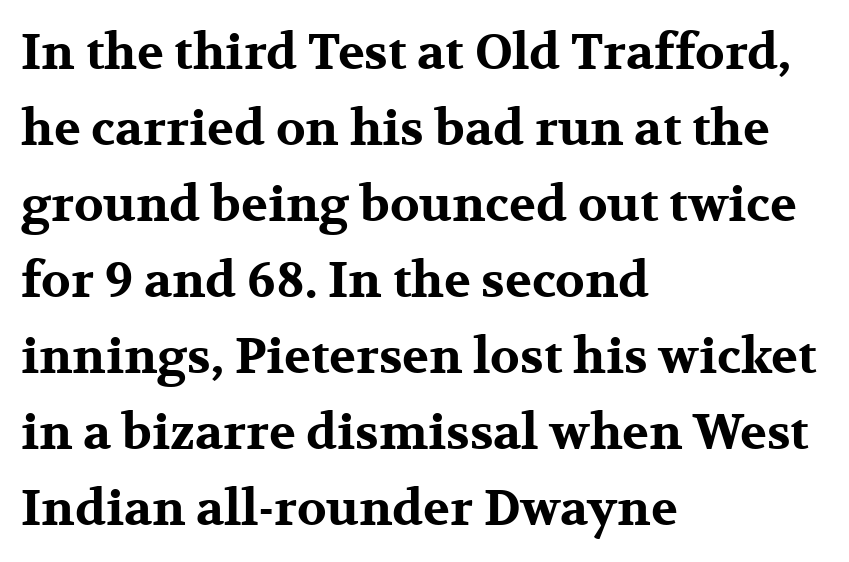
Each word holds together tightly as a unit, with standard inter-letter gaps. Think of a printed novel: that variable character pitch is what you see here. As a designer I'd log this as weight 700, bold. A typesetter would call this leading conventional body-copy spacing.
